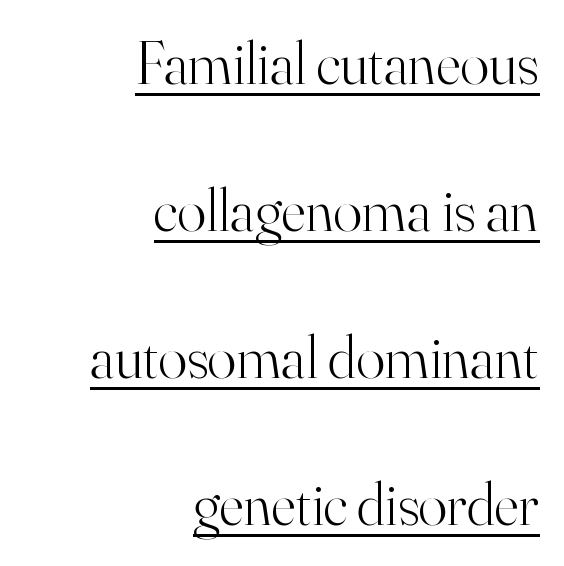
Summary of weight: not heavy and not bold. The type sits square on the baseline with zero lean. Caption: lettering with a line underneath. Letterform terminals end in serifs throughout the passage. Vertical spacing — loose. Alignment: flush right.
